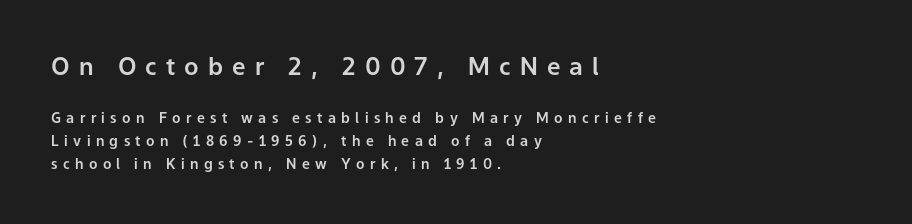
Is the letter spacing exaggerated? Yes — the characters are pushed far apart. The earlier block is typeset at a bigger size than the later block. Lines of text with bare space underneath. Quick note: interline space is typical. Upright lettering throughout.
